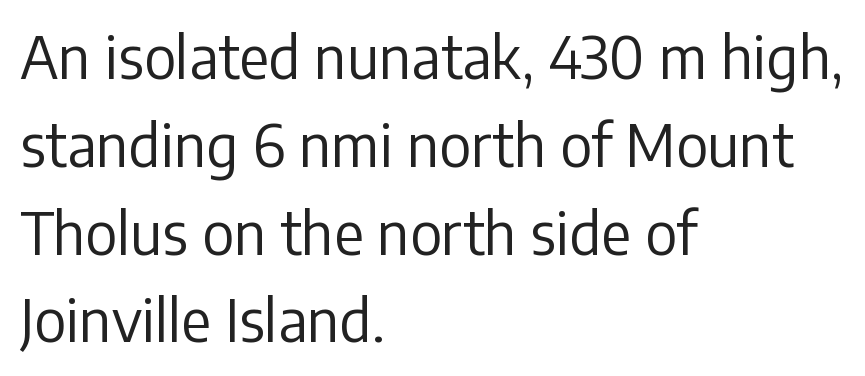
Q: Is the text bold? A: No.
Q: Is the text italic (slanted)? A: No, it is upright.
Q: Is the typeface a serif or a sans-serif typeface? A: Sans-serif.
Q: Is the text underlined? A: No.
Q: How is the paragraph aligned? A: Left-aligned.
Q: Is the spacing between letters normal or unusually wide? A: Normal.
Q: Is the spacing between lines tight, normal or loose? A: Normal.
Q: Width (condensed, normal, or wide)? A: Normal.
Q: Stroke contrast? A: Low.
Q: x-height? A: Medium.
Q: Monospaced? A: No.
